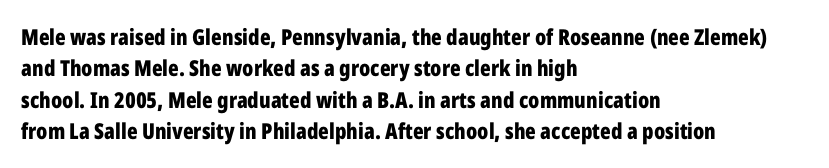
The image shows 22 px bold type, upright; set left-aligned, normal line spacing (1.43x), normal letter spacing, not underlined.
